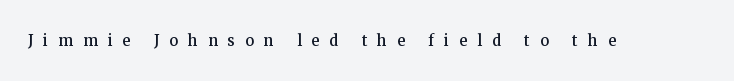
The image shows 20 px text type, upright; set unusually wide letter spacing (+0.49 em), not underlined.
